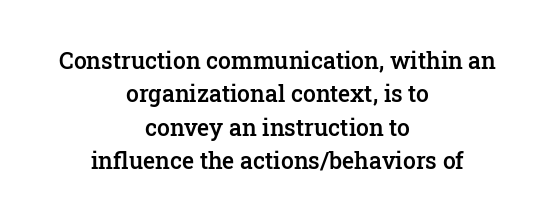
Rendered with straight, roman letterforms. The foot of each line stays bare and open. One-word summary of the alignment: center. Does the weight exceed regular? Yes, but only to semibold. Here the glyphs are tracked normally, forming tight word shapes. Successive baselines arrive at the customary interval.
